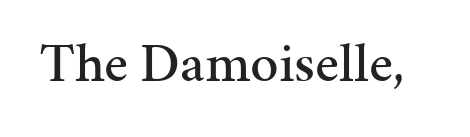
Little horizontal feet cap the strokes, marking this as serif type. Characters follow at the spacing the type designer built in. Tall strokes in this sample are plumb rather than angled. Think of a printed novel: that variable character pitch is what you see here.
